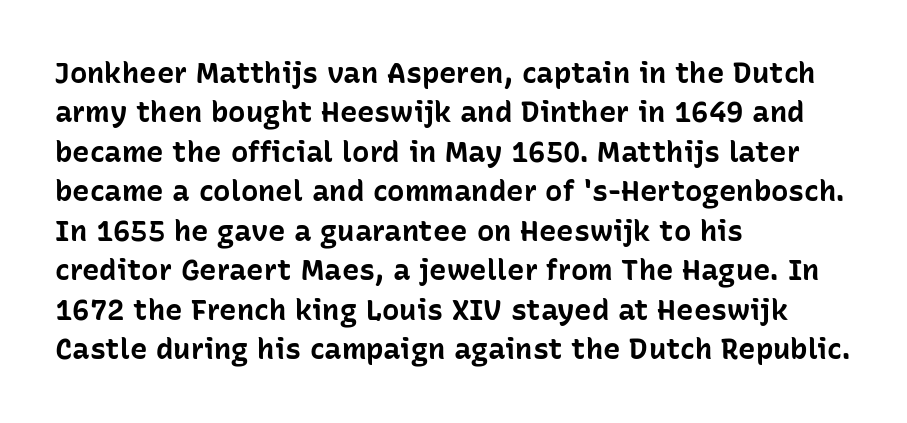
{"serif": "no", "italic": "no", "bold": "yes", "weight": "bold", "width": "normal", "stroke_contrast": "low", "x_height": "medium", "monospaced": "no", "underline": "no", "align": "left", "line_spacing": "normal", "line_spacing_ratio": 1.36, "letter_spacing": "normal", "letter_spacing_em": 0.0, "glyph_px": 29}
